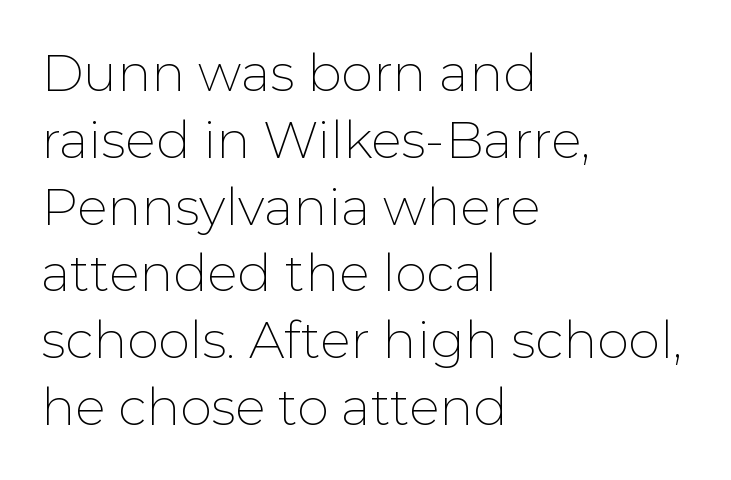
Notice how the stems are strictly vertical — no italics here. Serif or sans? Sans — the stroke terminals are bare. Between one letter and the next there's only the usual sliver of space. Visually the block forms a straight wall on the left and a jagged coastline on the right. Compared with typical paragraphs, the rows here are spaced about the same. Honestly, there is no underline to notice here at all.
